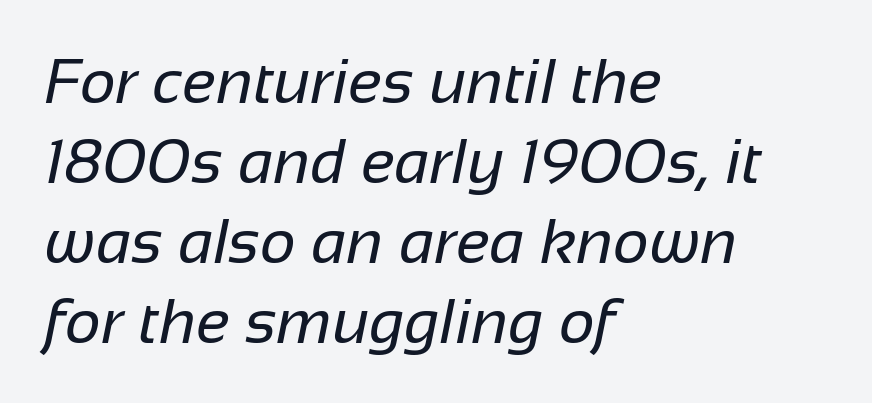
Q: Is the text bold? A: No.
Q: Is the typeface a serif or a sans-serif typeface? A: Sans-serif.
Q: Is the text underlined? A: No.
Q: How is the paragraph aligned? A: Left-aligned.
Q: Is the spacing between letters normal or unusually wide? A: Normal.
Q: Is the spacing between lines tight, normal or loose? A: Normal.
Q: Width (condensed, normal, or wide)? A: Normal.
Q: Stroke contrast? A: Low.
Q: x-height? A: Medium.
Q: Monospaced? A: No.
